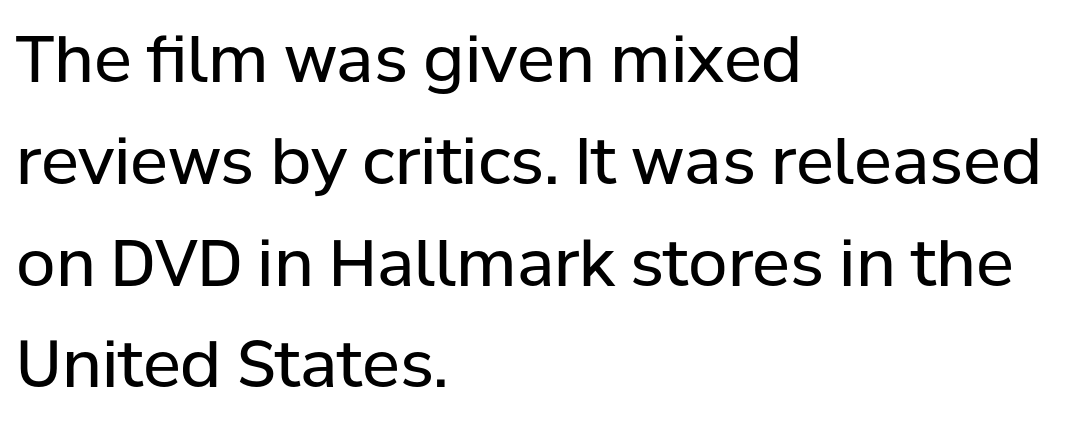
Proportional: the letters do not fall into vertical columns. If you drew a line through each stem, it would be perfectly vertical. Regular leading. The font sits on the lighter half of the weight spectrum, regular included.
